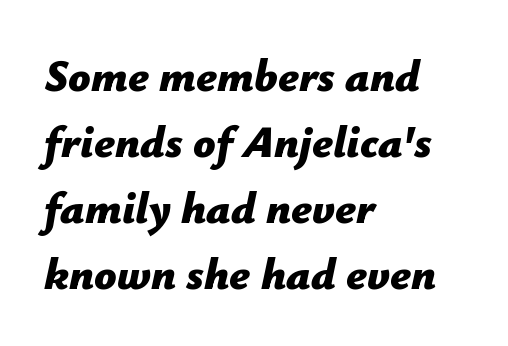
{"italic": "yes", "lean": "right", "slant_degrees": 12, "bold": "yes", "weight": "bold", "width": "normal", "stroke_contrast": "low", "x_height": "medium", "monospaced": "no", "underline": "no", "align": "left", "line_spacing": "normal", "line_spacing_ratio": 1.5, "letter_spacing": "normal", "letter_spacing_em": 0.0, "glyph_px": 44}
